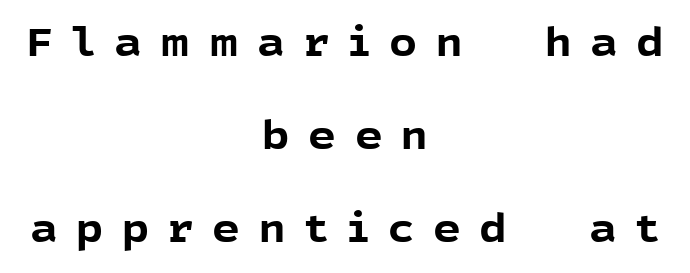
{"serif": "no", "italic": "no", "bold": "yes", "weight": "bold", "width": "normal", "x_height": "medium", "monospaced": "no", "underline": "no", "align": "center", "line_spacing": "loose", "line_spacing_ratio": 2.39, "letter_spacing": "wide", "letter_spacing_em": 0.47, "glyph_px": 39}
